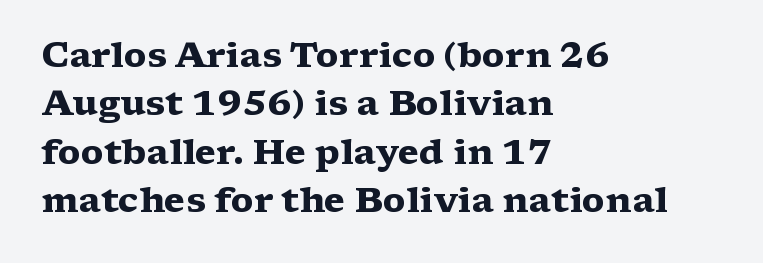
Q: Is the text bold? A: Yes.
Q: Is the text italic (slanted)? A: No, it is upright.
Q: Is the typeface a serif or a sans-serif typeface? A: Serif.
Q: Is the text underlined? A: No.
Q: How is the paragraph aligned? A: Left-aligned.
Q: Is the spacing between letters normal or unusually wide? A: Normal.
Q: Is the spacing between lines tight, normal or loose? A: Normal.
Q: Width (condensed, normal, or wide)? A: Wide.
Q: Stroke contrast? A: Medium.
Q: x-height? A: Medium.
Q: Monospaced? A: No.
